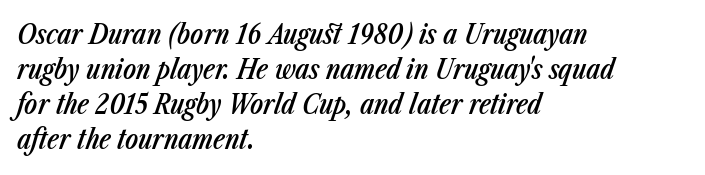
{"italic": "yes", "lean": "right", "slant_degrees": 23, "bold": "semi", "underline": "no", "align": "left", "line_spacing": "normal", "line_spacing_ratio": 1.3, "letter_spacing": "normal", "letter_spacing_em": 0.0, "glyph_px": 27}
